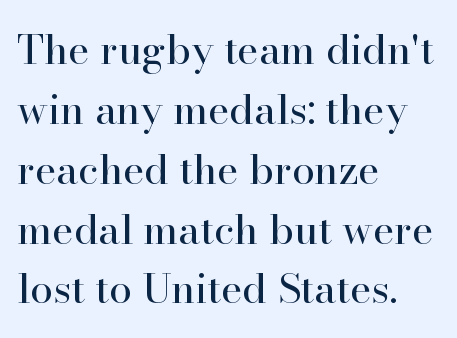
Q: Is the text bold? A: No.
Q: Is the text italic (slanted)? A: No, it is upright.
Q: Is the typeface a serif or a sans-serif typeface? A: Serif.
Q: Is the text underlined? A: No.
Q: How is the paragraph aligned? A: Left-aligned.
Q: Is the spacing between letters normal or unusually wide? A: Normal.
Q: Is the spacing between lines tight, normal or loose? A: Normal.
Q: Width (condensed, normal, or wide)? A: Normal.
Q: Stroke contrast? A: High.
Q: x-height? A: Small.
Q: Monospaced? A: No.
